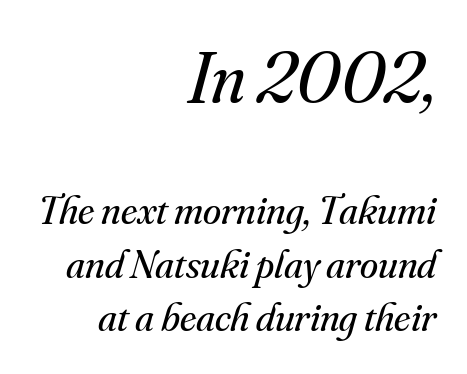
The image shows 72 px regular-weight serif type, italic (leaning right); set right-aligned, normal line spacing (1.31x), normal letter spacing, not underlined; the first (top) block is 1.76x larger; medium stroke contrast and a small x-height.
